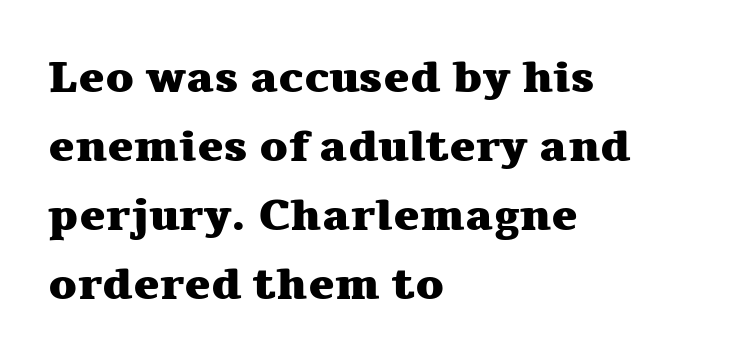
The block of text has a typical density, with ordinary space between rows. Spacing verdict: proportional, widths tailored to each character. The passage shown has conventional tracking throughout. A student would call this left alignment; a typographer would say flush left, rag right.
